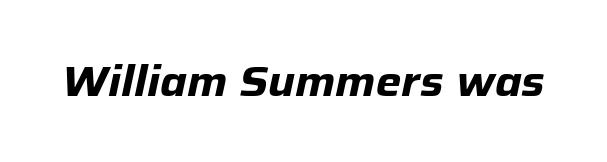
Q: Is the text bold? A: Yes.
Q: Is the text italic (slanted)? A: Yes, it leans right by about 12 degrees.
Q: Is the text underlined? A: No.
Q: Is the spacing between letters normal or unusually wide? A: Normal.
Q: Width (condensed, normal, or wide)? A: Normal.
Q: Stroke contrast? A: Low.
Q: x-height? A: Medium.
Q: Monospaced? A: No.
